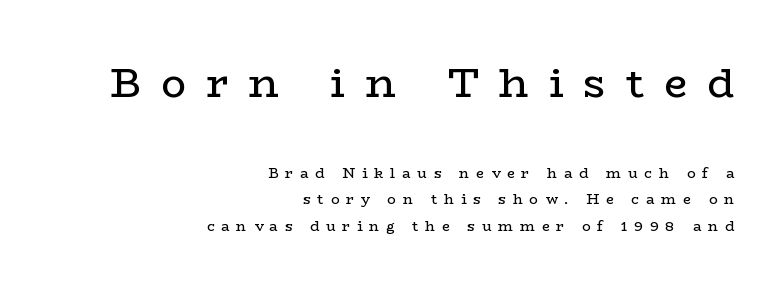
Q: Is the text bold? A: No.
Q: Is the text italic (slanted)? A: No, it is upright.
Q: Is the typeface a serif or a sans-serif typeface? A: Serif.
Q: Is the text underlined? A: No.
Q: How is the paragraph aligned? A: Right-aligned.
Q: Is the spacing between letters normal or unusually wide? A: Unusually wide.
Q: Is the spacing between lines tight, normal or loose? A: Loose.
Q: Which block of text is set in a larger size, the first (top) or the second (bottom)? A: The first (top) one.
Q: Width (condensed, normal, or wide)? A: Wide.
Q: Stroke contrast? A: Low.
Q: x-height? A: Medium.
Q: Monospaced? A: No.
